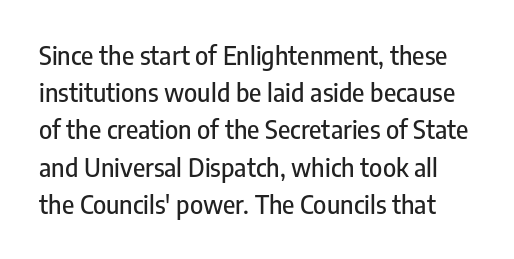
{"italic": "no", "underline": "no", "line_spacing": "normal", "line_spacing_ratio": 1.49, "letter_spacing": "normal", "letter_spacing_em": 0.0, "glyph_px": 25}
